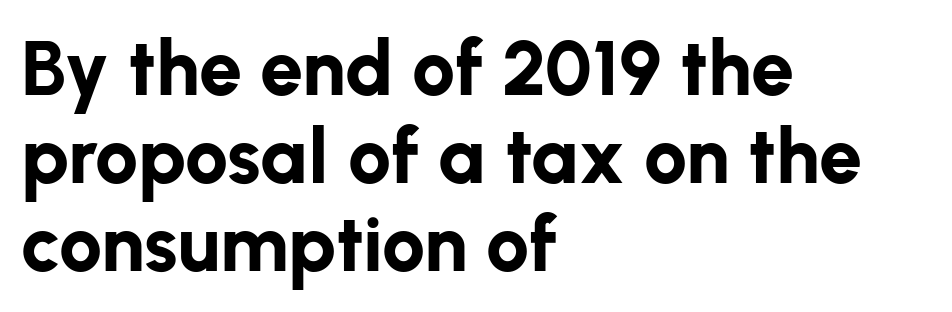
The specimen omits any rule beneath the text block's lines. The block of text is dense from top to bottom, with scant space between rows. If you drew a line through each stem, it would be perfectly vertical. Regarding serifs, this sample does without them.
